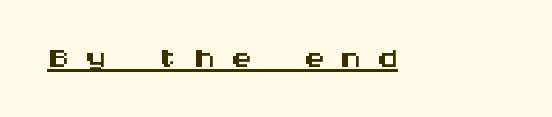
{"serif": "no", "italic": "no", "width": "wide", "stroke_contrast": "medium", "x_height": "large", "monospaced": "yes", "underline": "yes", "letter_spacing": "wide", "letter_spacing_em": 0.33, "glyph_px": 44}
